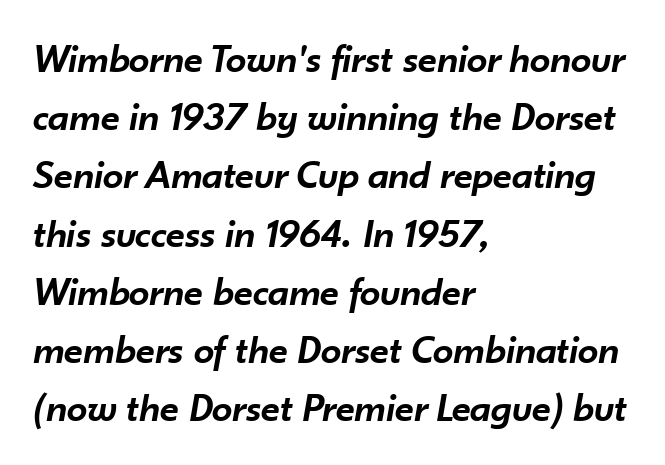
A typesetter would call this proportional, since set widths differ per character. Letters rest on an invisible, unmarked baseline. These lines stack with their left ends in a neat column. Characters are canted at an angle relative to the baseline's perpendicular. Notice the strokes are somewhat thickened but not fully heavy: this is a semibold.
